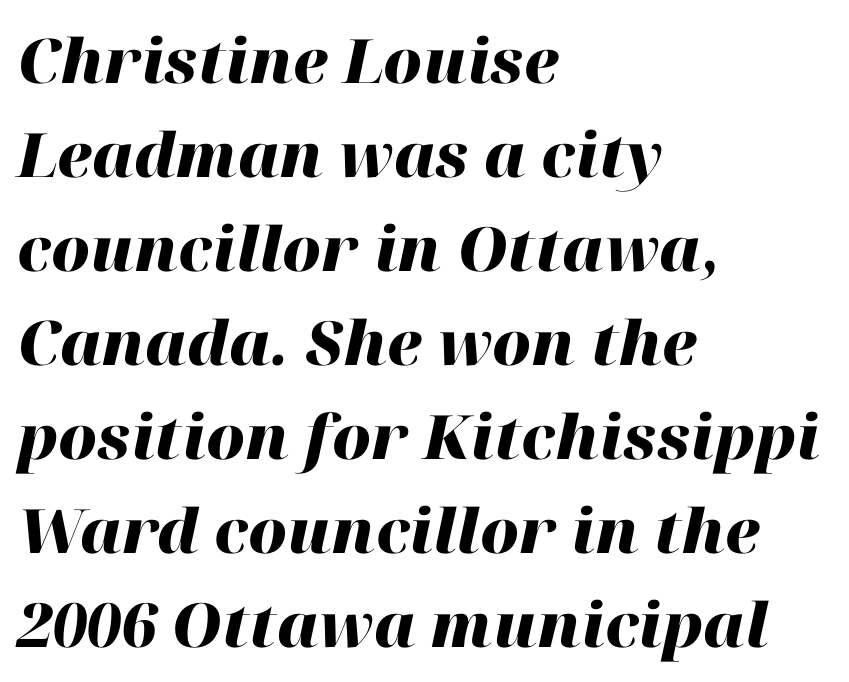
{"italic": "yes", "lean": "right", "slant_degrees": 12, "bold": "yes", "weight": "heavy", "width": "normal", "stroke_contrast": "high", "x_height": "medium", "monospaced": "no", "underline": "no", "align": "left", "line_spacing": "normal", "line_spacing_ratio": 1.54, "letter_spacing": "normal", "letter_spacing_em": 0.0, "glyph_px": 61}
